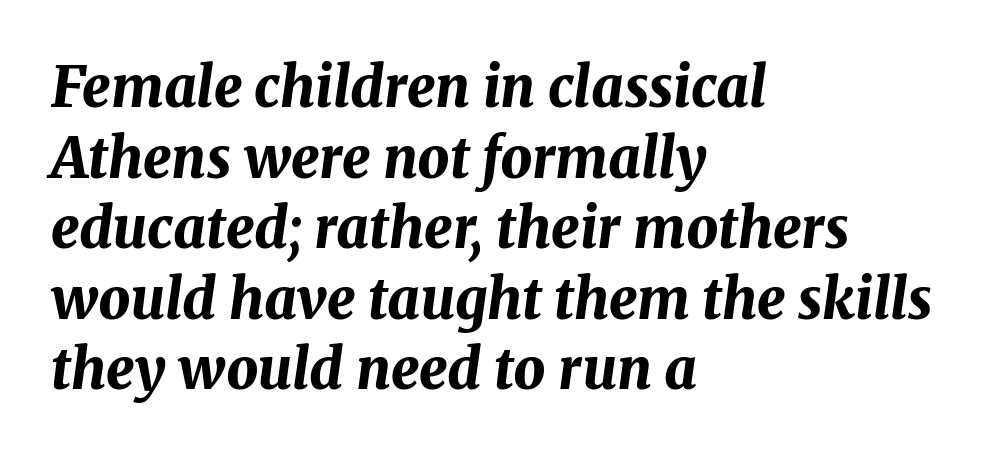
Each letter keeps its own natural width here, so spacing adapts to shape. Italic? Definitely — the glyphs are oblique. Is the type bold? Yes — the strokes are clearly thick and heavy. The block of text has a typical density, with ordinary space between rows.
